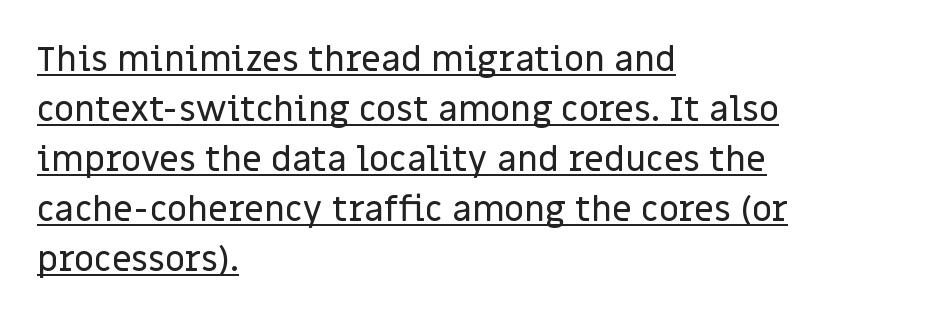
{"serif": "no", "italic": "no", "width": "normal", "stroke_contrast": "low", "x_height": "large", "monospaced": "no", "underline": "yes", "align": "left", "line_spacing": "normal", "line_spacing_ratio": 1.43, "letter_spacing": "normal", "letter_spacing_em": 0.0, "glyph_px": 35}
